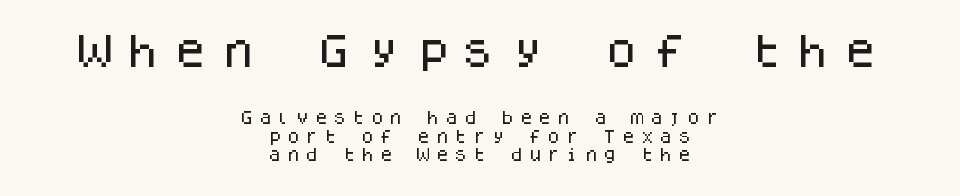
{"serif": "no", "italic": "no", "width": "normal", "stroke_contrast": "low", "x_height": "large", "monospaced": "yes", "underline": "no", "align": "center", "line_spacing": "normal", "line_spacing_ratio": 1.32, "letter_spacing": "wide", "letter_spacing_em": 0.33, "larger_block": "first", "size_ratio": 2.57, "glyph_px": 36}
